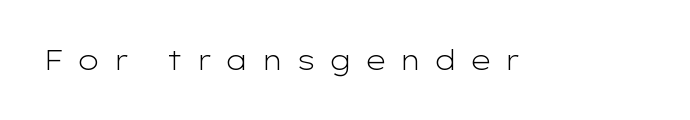
This rendering features lettering with no underline. Spacing between characters has been opened up far beyond the box default. A roman cut, with each character standing at attention. Weight: in the light-to-regular range.
